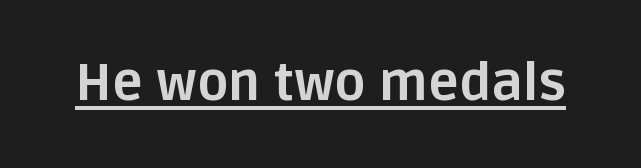
The image shows 52 px bold sans-serif type, upright; set normal letter spacing, underlined; low stroke contrast and a large x-height.
